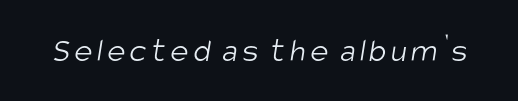
Q: Is the text bold? A: No.
Q: Is the typeface a serif or a sans-serif typeface? A: Sans-serif.
Q: Is the text underlined? A: No.
Q: Width (condensed, normal, or wide)? A: Condensed.
Q: Stroke contrast? A: Low.
Q: x-height? A: Large.
Q: Monospaced? A: No.
